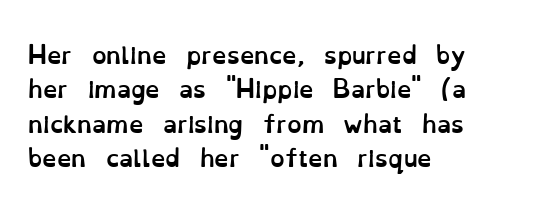
Is the letter spacing exaggerated? No — it looks like the ordinary default. Reading down the block, your eye returns to a fixed left position each line. Heavy-handed strokes throughout: this text is bold. Just letters on the line, the space beneath them empty. Baseline-to-baseline distance is the conventional proportion of letter height. A roman cut, with each character standing at attention.
